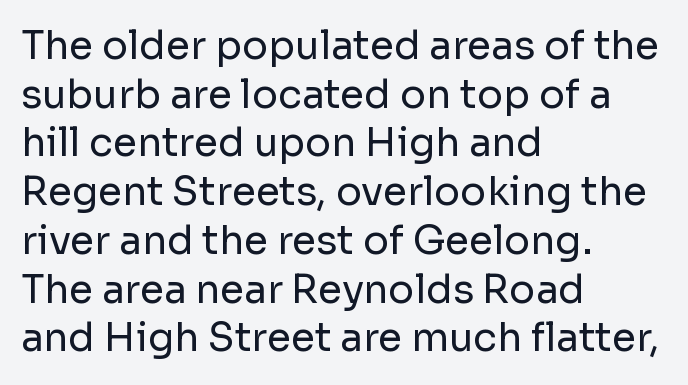
Each letter keeps its own natural width here, so spacing adapts to shape. Where is the straight margin? On the left. If you drew a line through each stem, it would be perfectly vertical. In terms of letterspacing, this is plain default setting. Bare-footed words on every line.
